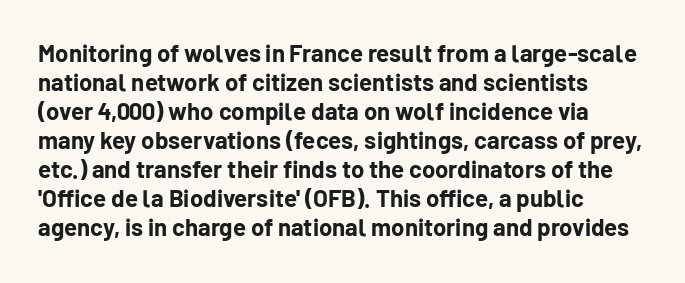
The image shows 24 px bold type, upright; set left-aligned, line spacing 1.21x, normal letter spacing, not underlined.
